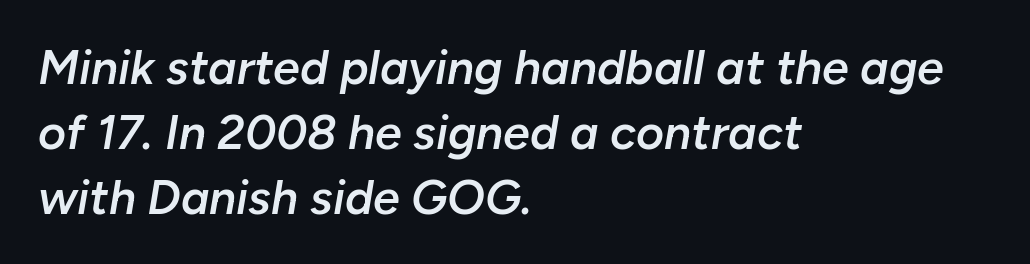
The image shows 48 px semibold type, italic (leaning right); set left-aligned, normal line spacing (1.35x), normal letter spacing, not underlined; low stroke contrast and a medium x-height.
